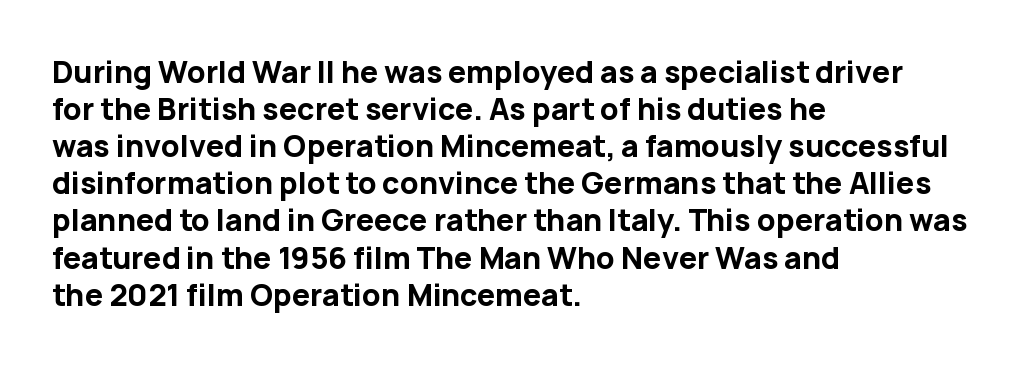
Words appear dense and cohesive because spacing is normal. The rendering anchors every line to the left-hand side. Typographically, this falls in the sans-serif category. Lines of text with bare space underneath. When letters stand straight like this, we call the style roman or upright. Students, observe: this is what conventionally led text looks like.
